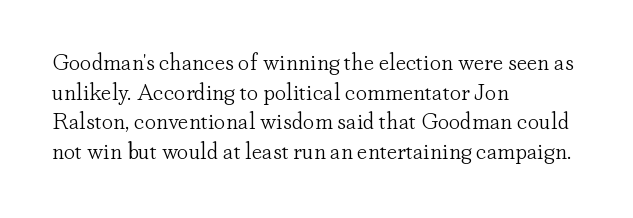
Q: Is the text bold? A: No.
Q: Is the text italic (slanted)? A: No, it is upright.
Q: Is the text underlined? A: No.
Q: How is the paragraph aligned? A: Left-aligned.
Q: Is the spacing between letters normal or unusually wide? A: Normal.
Q: Is the spacing between lines tight, normal or loose? A: Normal.
